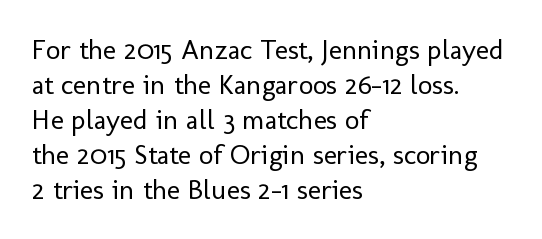
{"serif": "no", "italic": "no", "bold": "no", "weight": "regular", "width": "normal", "stroke_contrast": "low", "x_height": "medium", "monospaced": "no", "underline": "no", "align": "left", "line_spacing": "normal", "line_spacing_ratio": 1.25, "letter_spacing": "normal", "letter_spacing_em": 0.0, "glyph_px": 28}
